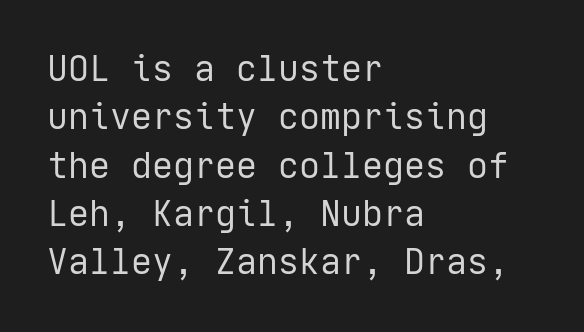
The image shows 35 px regular-weight sans-serif type, upright; set left-aligned, normal line spacing (1.38x), normal letter spacing, not underlined; low stroke contrast and a medium x-height.
